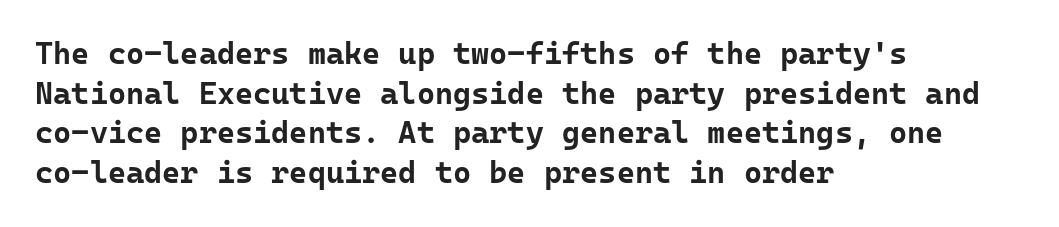
The image shows 31 px bold sans-serif type, upright, monospaced; set left-aligned, normal line spacing (1.28x), normal letter spacing, not underlined; low stroke contrast and a medium x-height.
